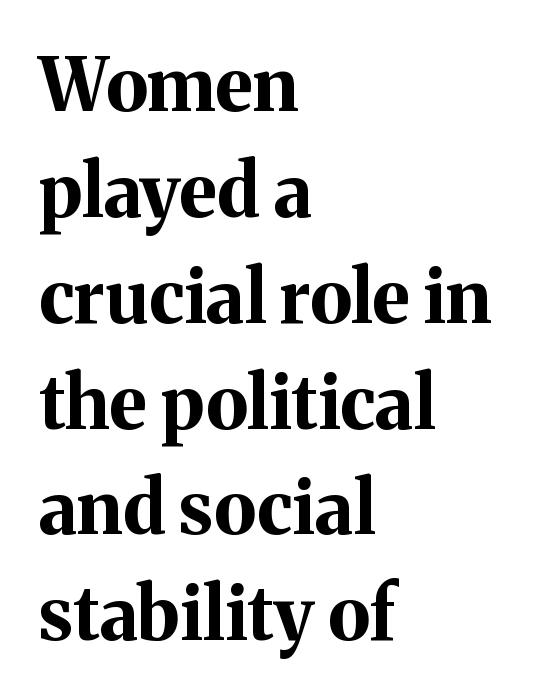
{"serif": "yes", "italic": "no", "bold": "yes", "weight": "bold", "width": "normal", "stroke_contrast": "medium", "x_height": "medium", "monospaced": "no", "underline": "no", "align": "left", "line_spacing": "normal", "line_spacing_ratio": 1.45, "letter_spacing": "normal", "letter_spacing_em": 0.0, "glyph_px": 73}
